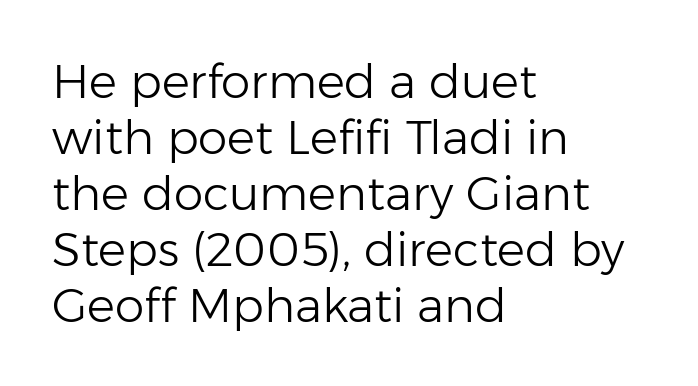
The space beneath each line is pristine and unruled. Do the characters align in a grid? No, the font is proportional. The letters stand upright; this is a roman face. Is this a sans? Yes — the strokes have no serifs.
